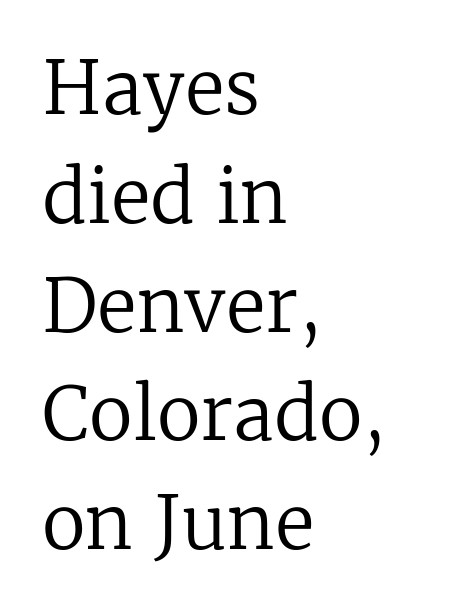
The lines are quadded left. You could not count columns in this text — the font is proportionally spaced. Each word holds together tightly as a unit, with standard inter-letter gaps. A clean baseline with only descenders dipping below it. Normally led — the rows are evenly, conventionally spaced.
